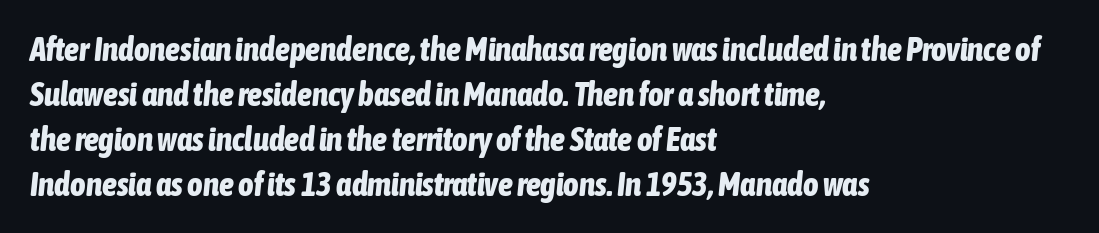
{"italic": "yes", "lean": "right", "slant_degrees": 6, "bold": "yes", "weight": "bold", "width": "condensed", "stroke_contrast": "low", "x_height": "medium", "monospaced": "no", "underline": "no", "align": "left", "line_spacing": "normal", "line_spacing_ratio": 1.36, "letter_spacing": "normal", "letter_spacing_em": 0.0, "glyph_px": 33}
